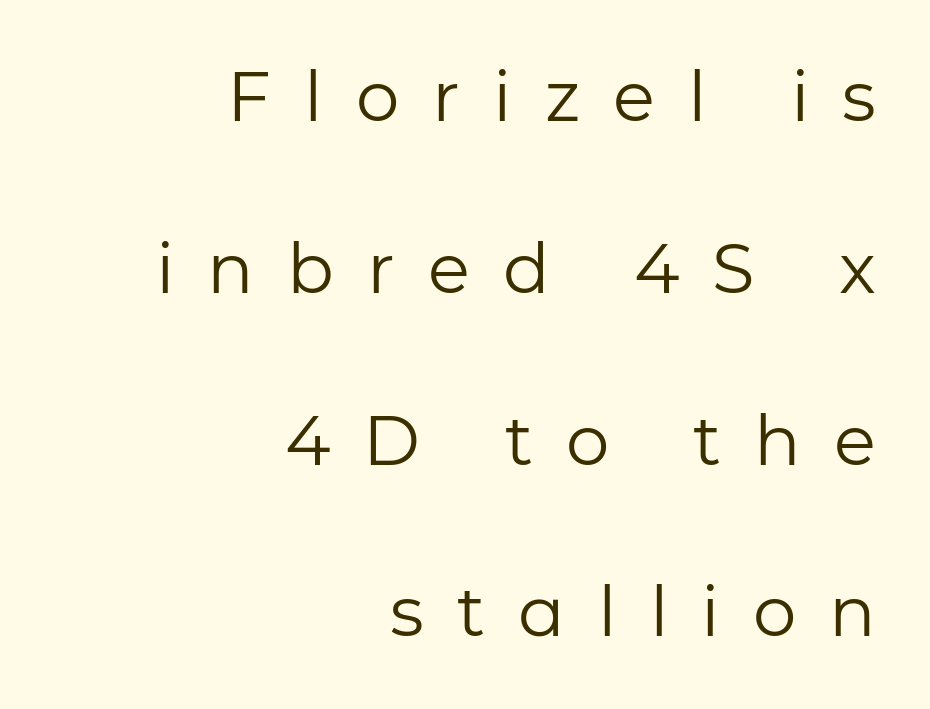
{"serif": "no", "italic": "no", "bold": "no", "weight": "regular", "width": "normal", "stroke_contrast": "low", "x_height": "medium", "monospaced": "no", "underline": "no", "align": "right", "line_spacing": "loose", "line_spacing_ratio": 2.49, "letter_spacing": "wide", "letter_spacing_em": 0.48, "glyph_px": 69}
